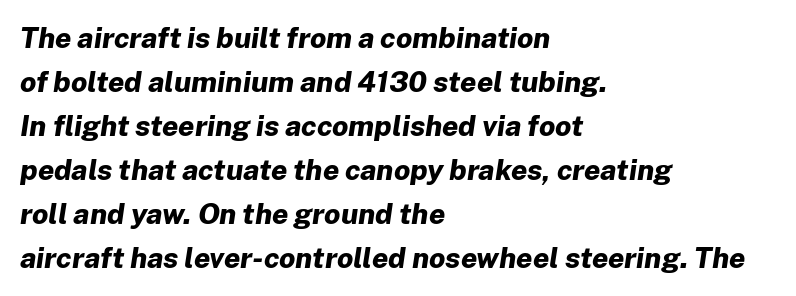
{"italic": "yes", "lean": "right", "slant_degrees": 8, "bold": "yes", "weight": "bold", "width": "normal", "stroke_contrast": "low", "x_height": "medium", "monospaced": "no", "underline": "no", "align": "left", "line_spacing": "normal", "line_spacing_ratio": 1.52, "letter_spacing": "normal", "letter_spacing_em": 0.0, "glyph_px": 29}
